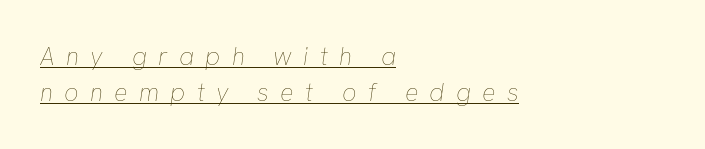
The image shows 25 px text type, italic (leaning right); set left-aligned, normal line spacing (1.44x), unusually wide letter spacing (+0.45 em), underlined.
